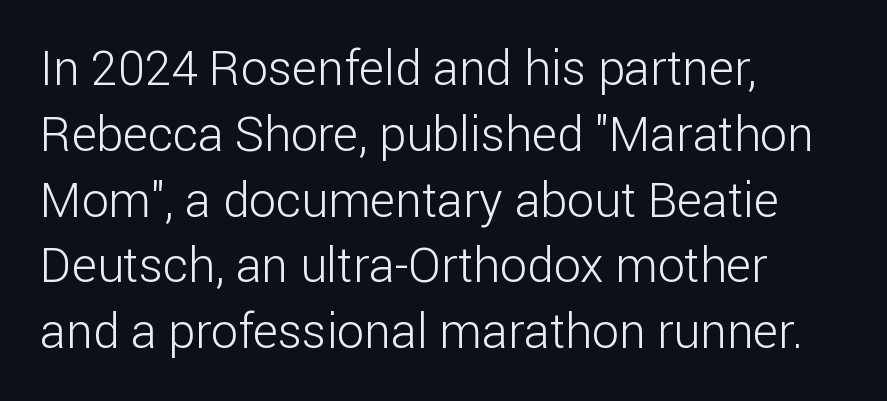
The image shows 48 px light sans-serif type, upright; set left-aligned, normal line spacing (1.37x), normal letter spacing, not underlined; low stroke contrast and a medium x-height.
